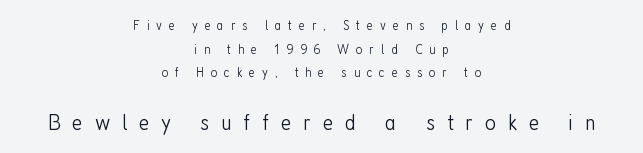
The image shows 24 px text type, upright; set centered, normal line spacing (1.69x), unusually wide letter spacing (+0.49 em), not underlined; the second (bottom) block is 1.71x larger.
